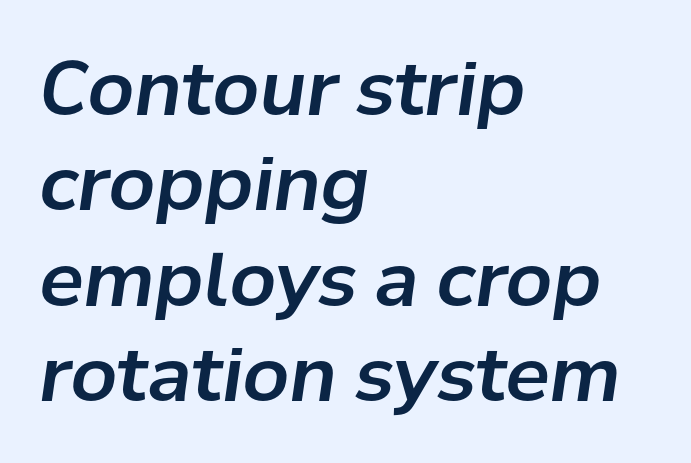
The image shows 74 px text type, italic (leaning right); set left-aligned, normal line spacing (1.29x), normal letter spacing, not underlined; low stroke contrast and a medium x-height.
